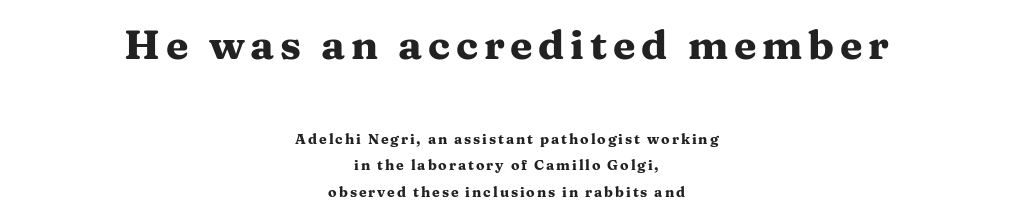
{"serif": "yes", "italic": "no", "bold": "yes", "weight": "heavy", "width": "wide", "stroke_contrast": "medium", "x_height": "medium", "monospaced": "no", "underline": "no", "align": "center", "line_spacing": "loose", "line_spacing_ratio": 1.92, "larger_block": "first", "size_ratio": 2.93, "glyph_px": 41}
